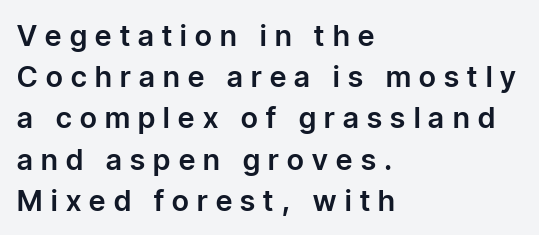
{"serif": "no", "italic": "no", "width": "normal", "stroke_contrast": "low", "x_height": "medium", "monospaced": "no", "underline": "no", "align": "left", "line_spacing": "normal", "line_spacing_ratio": 1.42, "letter_spacing": "wide", "letter_spacing_em": 0.29, "glyph_px": 29}
